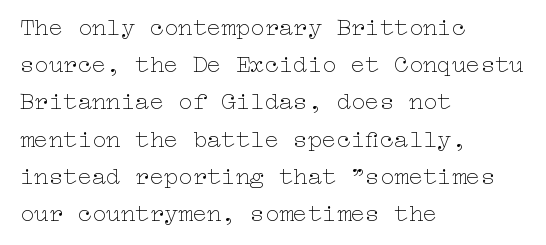
The image shows 24 px text type, upright; set left-aligned, normal line spacing (1.55x), normal letter spacing, not underlined.
